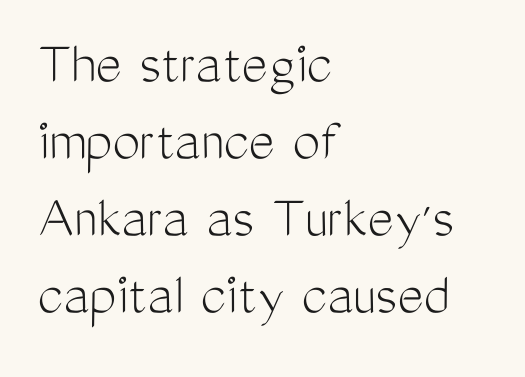
Q: Is the text bold? A: No.
Q: Is the text italic (slanted)? A: No, it is upright.
Q: Is the typeface a serif or a sans-serif typeface? A: Sans-serif.
Q: Is the text underlined? A: No.
Q: How is the paragraph aligned? A: Left-aligned.
Q: Is the spacing between letters normal or unusually wide? A: Normal.
Q: Width (condensed, normal, or wide)? A: Condensed.
Q: Stroke contrast? A: Medium.
Q: x-height? A: Medium.
Q: Monospaced? A: No.
